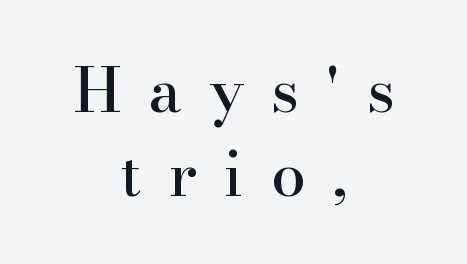
Typographically, this falls in the serif category. A typesetter would call this leading conventional body-copy spacing. No word sits above an underline. Upright lettering throughout.
